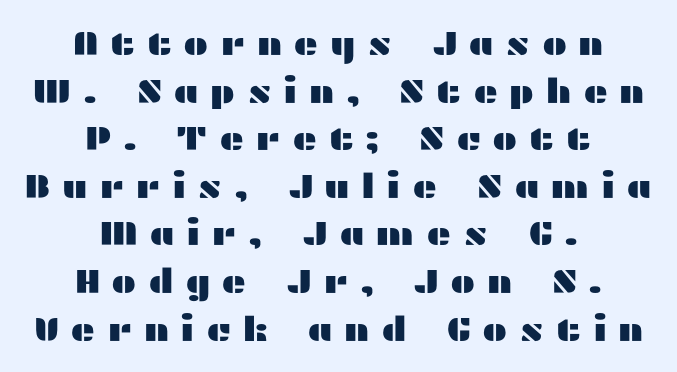
Q: Is the text italic (slanted)? A: No, it is upright.
Q: Is the typeface a serif or a sans-serif typeface? A: Sans-serif.
Q: Is the text underlined? A: No.
Q: How is the paragraph aligned? A: Centered.
Q: Is the spacing between letters normal or unusually wide? A: Unusually wide.
Q: Is the spacing between lines tight, normal or loose? A: Normal.
Q: Width (condensed, normal, or wide)? A: Wide.
Q: Stroke contrast? A: Medium.
Q: x-height? A: Medium.
Q: Monospaced? A: No.
